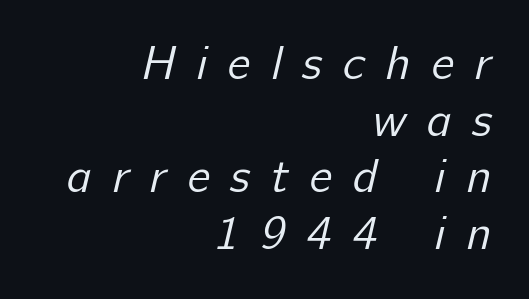
Stroke terminals: plain, sans-serif. The ragged edge is on the left, which tells us the setting is flush right. What stands out about the letter spacing? Its width — letters are far apart. Check under the words: just untouched page.
